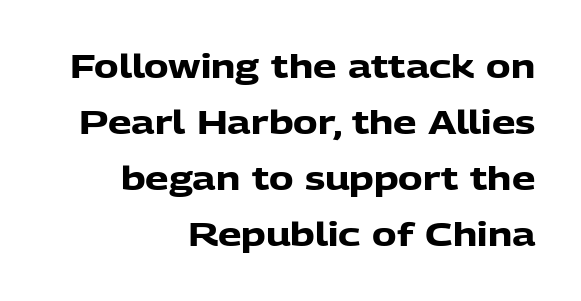
Q: Is the text bold? A: Yes.
Q: Is the text italic (slanted)? A: No, it is upright.
Q: Is the typeface a serif or a sans-serif typeface? A: Sans-serif.
Q: Is the text underlined? A: No.
Q: How is the paragraph aligned? A: Right-aligned.
Q: Is the spacing between letters normal or unusually wide? A: Normal.
Q: Is the spacing between lines tight, normal or loose? A: Normal.
Q: Width (condensed, normal, or wide)? A: Normal.
Q: Stroke contrast? A: Low.
Q: x-height? A: Medium.
Q: Monospaced? A: No.
